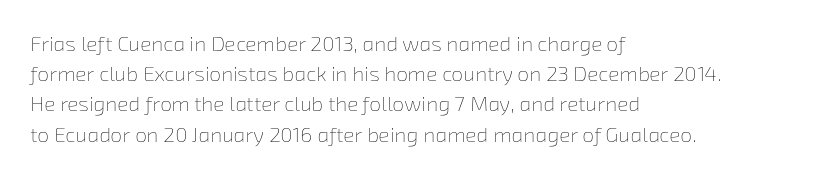
{"bold": "no", "underline": "no", "align": "left", "line_spacing": "normal", "line_spacing_ratio": 1.44, "letter_spacing": "normal", "letter_spacing_em": 0.0, "glyph_px": 21}
